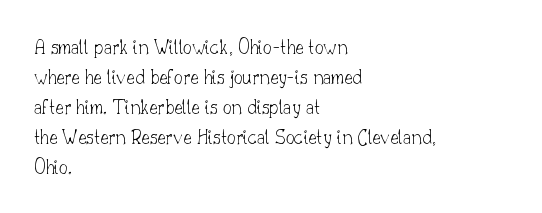
Reading down the column, the eye jumps a familiar distance to each next line. Left-aligned paragraph, ragged on the right. Check under the words: just untouched page. Nope, not italic — everything's standing straight.
